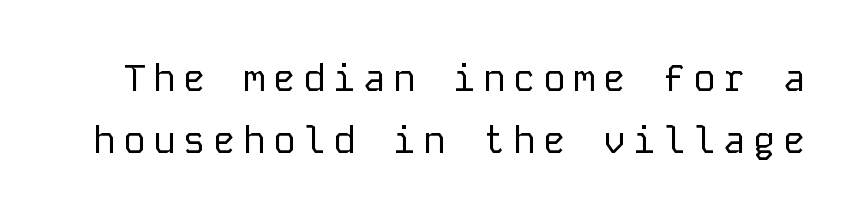
{"serif": "no", "italic": "no", "bold": "no", "weight": "regular", "width": "normal", "stroke_contrast": "low", "x_height": "medium", "monospaced": "yes", "underline": "no", "line_spacing": "normal", "line_spacing_ratio": 1.62, "glyph_px": 38}
